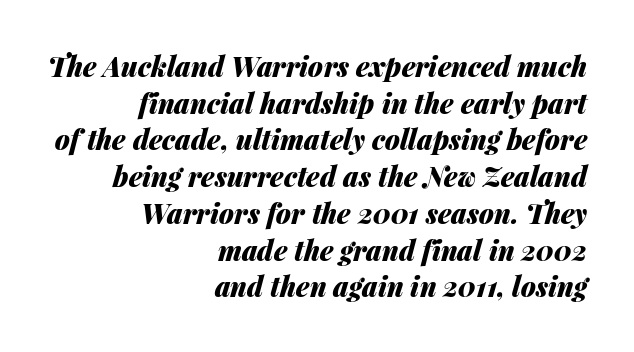
{"italic": "yes", "lean": "right", "slant_degrees": 14, "bold": "yes", "underline": "no", "align": "right", "line_spacing": "normal", "line_spacing_ratio": 1.36, "letter_spacing": "normal", "letter_spacing_em": 0.0, "glyph_px": 27}
